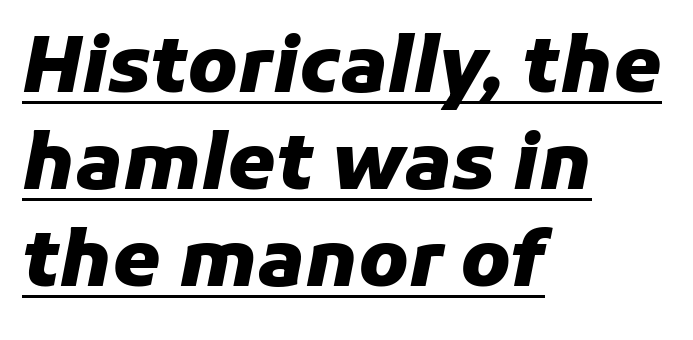
The image shows 77 px heavy type, italic (leaning right); set left-aligned, normal line spacing (1.26x), normal letter spacing, underlined; low stroke contrast and a medium x-height.
